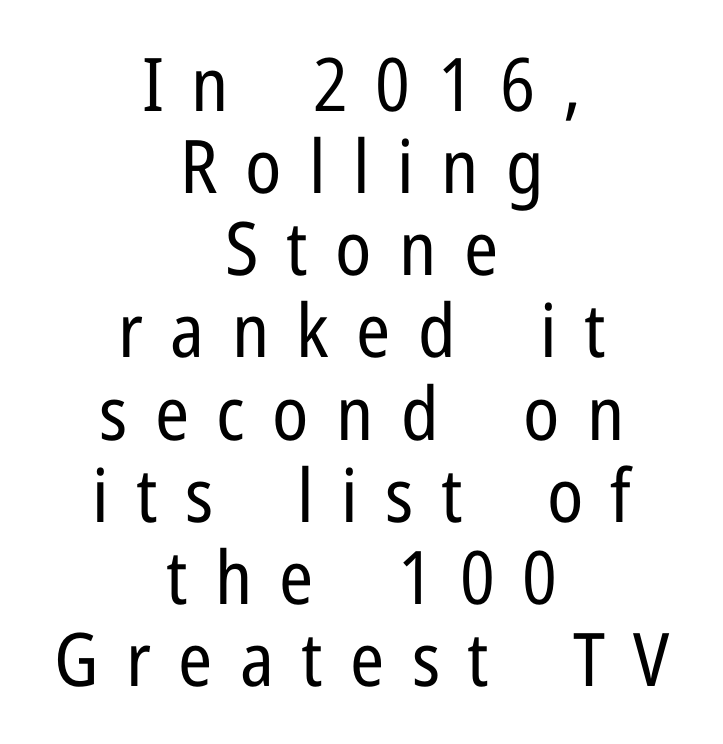
The passage shown is not underscored anywhere. The passage shown is typeset with a sans-serif family. Quick note: not italic, upright. Centered paragraph, ragged on both sides. The tracking jumps out immediately: characters are airy and widely separated. Do the characters align in a grid? No, the font is proportional.
